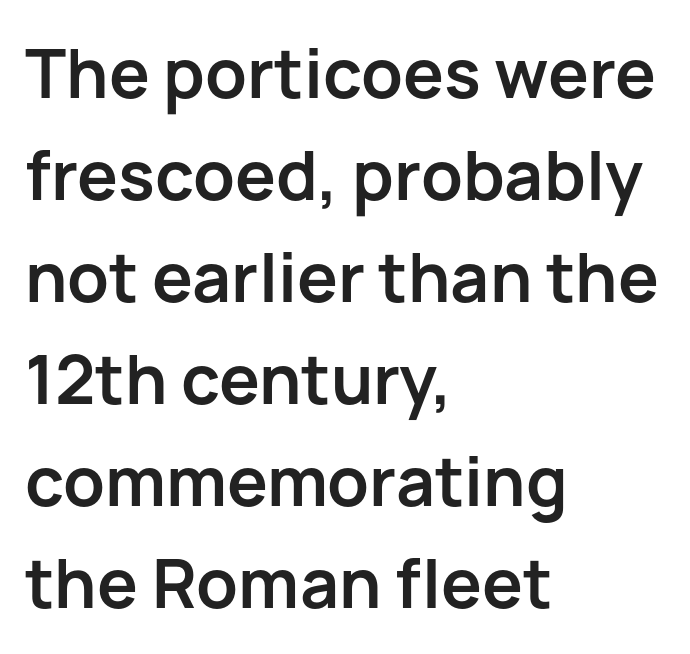
Q: Is the text bold? A: Yes.
Q: Is the text italic (slanted)? A: No, it is upright.
Q: Is the typeface a serif or a sans-serif typeface? A: Sans-serif.
Q: Is the text underlined? A: No.
Q: How is the paragraph aligned? A: Left-aligned.
Q: Is the spacing between letters normal or unusually wide? A: Normal.
Q: Is the spacing between lines tight, normal or loose? A: Normal.
Q: Width (condensed, normal, or wide)? A: Normal.
Q: Stroke contrast? A: Low.
Q: x-height? A: Medium.
Q: Monospaced? A: No.
